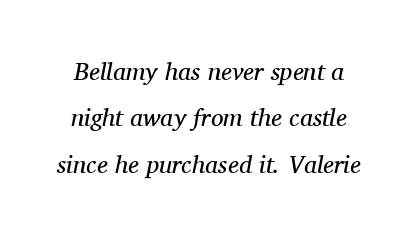
Q: Is the text bold? A: No.
Q: Is the text italic (slanted)? A: Yes, it leans right by about 11 degrees.
Q: Is the text underlined? A: No.
Q: Is the spacing between letters normal or unusually wide? A: Normal.
